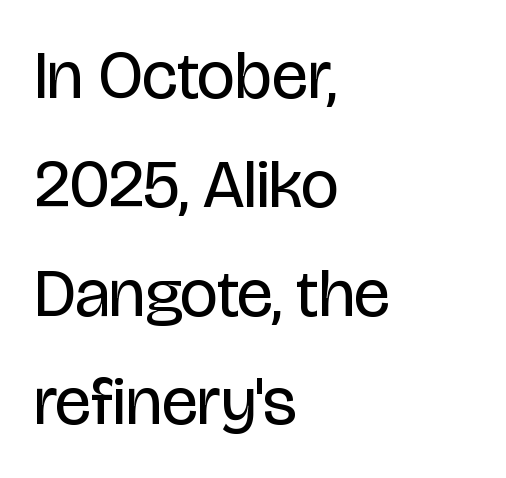
Inter-character spacing is left at the font's built-in metrics. A typesetter would call this leading conventional body-copy spacing. This sample uses a sans-serif face. Casual observation: everything's shoved over to the left. The passage shown is not underscored anywhere.
